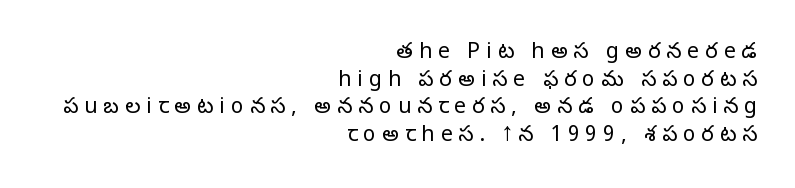
The type sits square on the baseline with zero lean. Nothing heavy about these letters — not bold at all. This sample keeps an unexceptional amount of space between lines. The horizontal fit of the characters is loose and conspicuously gappy.
